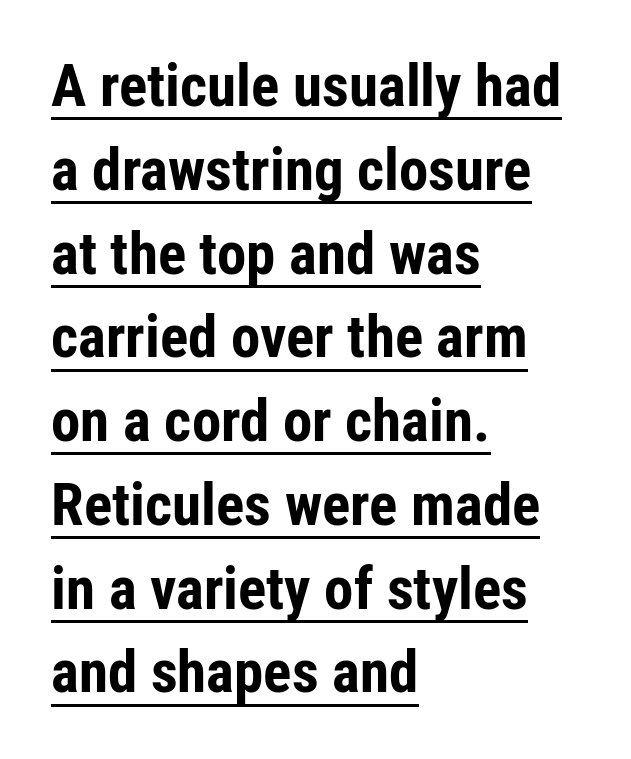
{"serif": "no", "italic": "no", "bold": "yes", "weight": "bold", "width": "condensed", "stroke_contrast": "low", "x_height": "medium", "monospaced": "no", "underline": "yes", "align": "left", "line_spacing": "normal", "line_spacing_ratio": 1.42, "letter_spacing": "normal", "letter_spacing_em": 0.0, "glyph_px": 59}
